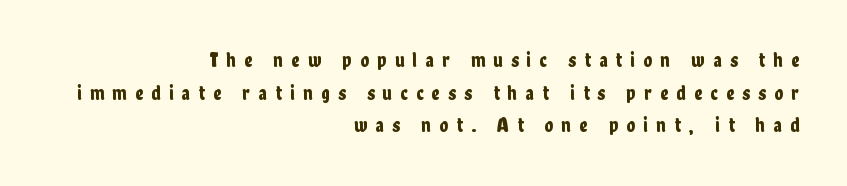
Check under the words: just untouched page. Evenly set lines give the paragraph a standard silhouette. Glyph-to-glyph distance is far greater than everyday printed text. This is the regular roman posture of the typeface. The compositor pushed each line to the right boundary.
